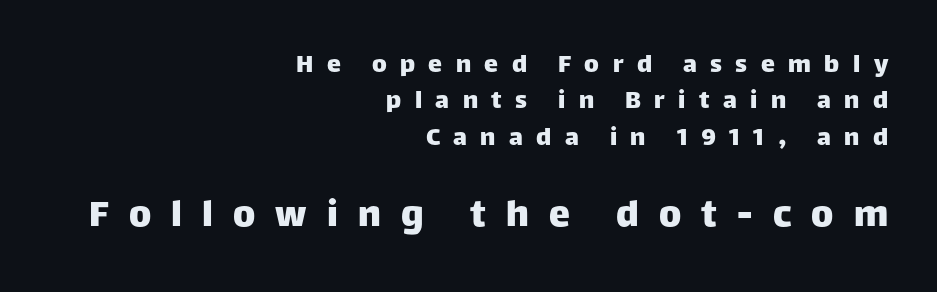
Q: Is the text italic (slanted)? A: No, it is upright.
Q: Is the typeface a serif or a sans-serif typeface? A: Sans-serif.
Q: Is the text underlined? A: No.
Q: How is the paragraph aligned? A: Right-aligned.
Q: Is the spacing between letters normal or unusually wide? A: Unusually wide.
Q: Is the spacing between lines tight, normal or loose? A: Normal.
Q: Which block of text is set in a larger size, the first (top) or the second (bottom)? A: The second (bottom) one.
Q: Width (condensed, normal, or wide)? A: Normal.
Q: Stroke contrast? A: Low.
Q: x-height? A: Large.
Q: Monospaced? A: No.
